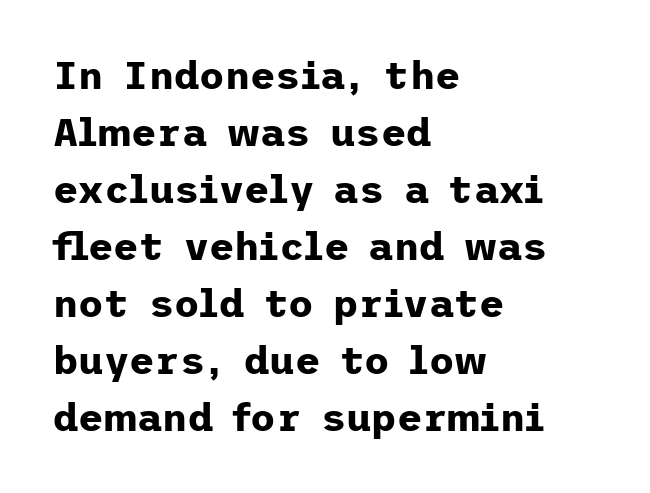
{"serif": "no", "italic": "no", "bold": "yes", "weight": "bold", "width": "normal", "stroke_contrast": "low", "x_height": "medium", "underline": "no", "align": "left", "line_spacing": "normal", "line_spacing_ratio": 1.46, "letter_spacing": "normal", "letter_spacing_em": 0.0, "glyph_px": 39}
